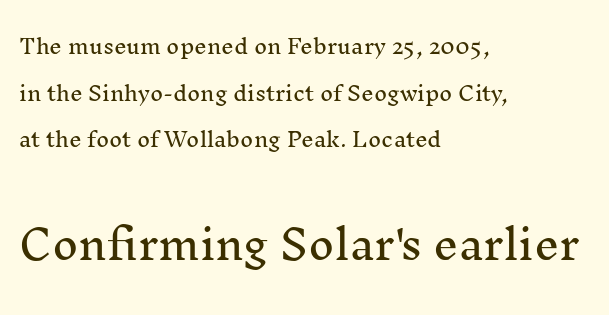
The image shows 40 px serif type, upright; set left-aligned, loose line spacing (2.33x), normal letter spacing, not underlined; the second (bottom) block is 2.0x larger; medium stroke contrast and a medium x-height.
